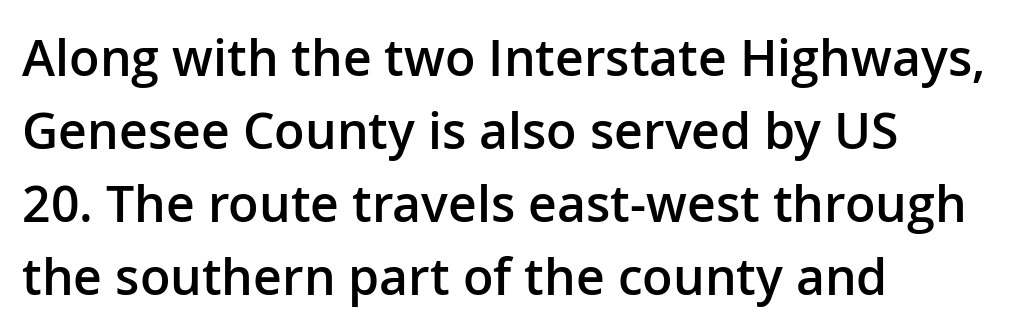
The image shows 50 px semibold sans-serif type, upright; set left-aligned, normal line spacing (1.46x), normal letter spacing, not underlined; low stroke contrast and a medium x-height.
